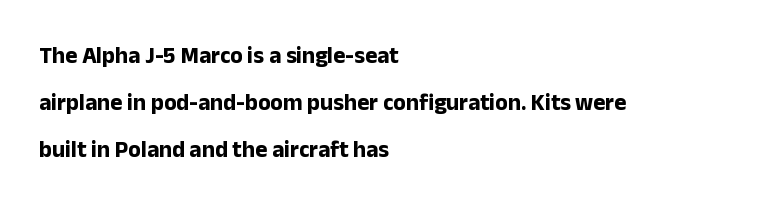
The image shows 23 px bold type, upright; set left-aligned, loose line spacing (2.05x), normal letter spacing, not underlined.
